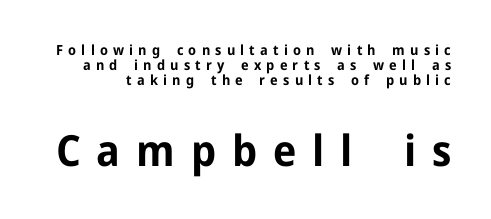
{"serif": "no", "italic": "no", "bold": "yes", "weight": "bold", "width": "normal", "stroke_contrast": "low", "x_height": "medium", "monospaced": "no", "underline": "no", "line_spacing": "tight", "line_spacing_ratio": 1.08, "letter_spacing": "wide", "letter_spacing_em": 0.37, "larger_block": "second", "size_ratio": 3.07, "glyph_px": 43}
